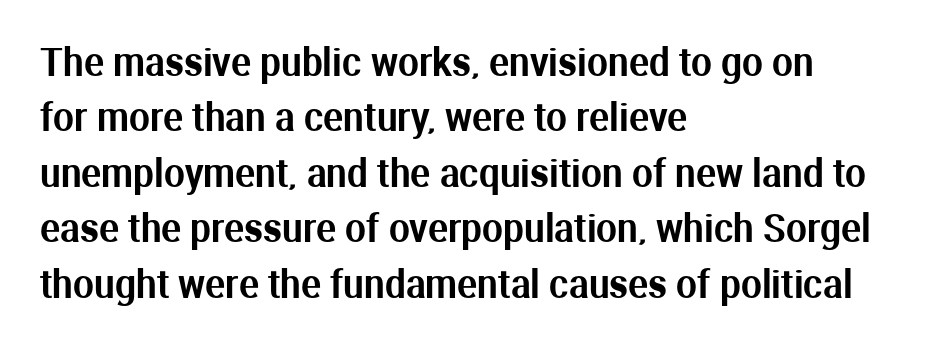
{"serif": "no", "italic": "no", "width": "normal", "stroke_contrast": "medium", "x_height": "medium", "monospaced": "no", "underline": "no", "align": "left", "line_spacing": "normal", "line_spacing_ratio": 1.5, "letter_spacing": "normal", "letter_spacing_em": 0.0, "glyph_px": 37}
